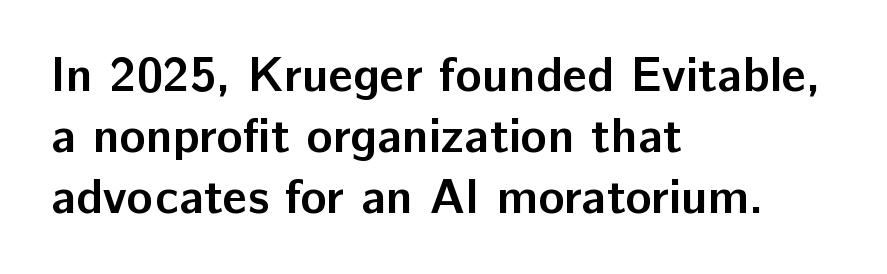
The image shows 49 px semibold sans-serif type, upright; set left-aligned, line spacing 1.24x, normal letter spacing, not underlined; low stroke contrast and a medium x-height.
